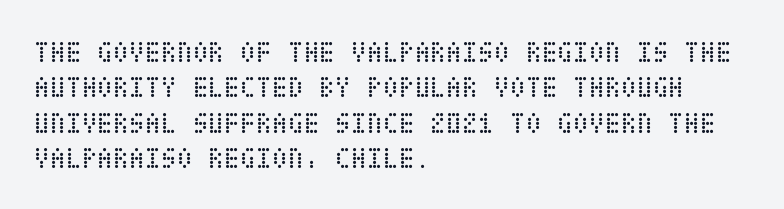
Q: Is the text bold? A: No.
Q: Is the text italic (slanted)? A: No, it is upright.
Q: Is the text underlined? A: No.
Q: How is the paragraph aligned? A: Left-aligned.
Q: Is the spacing between letters normal or unusually wide? A: Normal.
Q: Width (condensed, normal, or wide)? A: Condensed.
Q: Stroke contrast? A: Low.
Q: x-height? A: Large.
